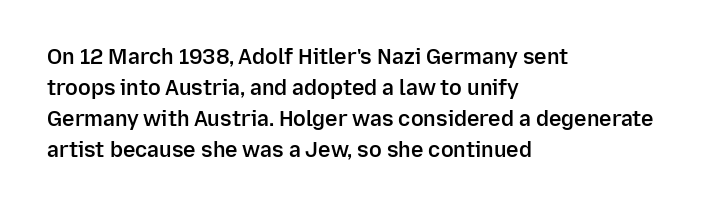
The image shows 21 px text type, upright; set left-aligned, normal line spacing (1.48x), normal letter spacing, not underlined.
